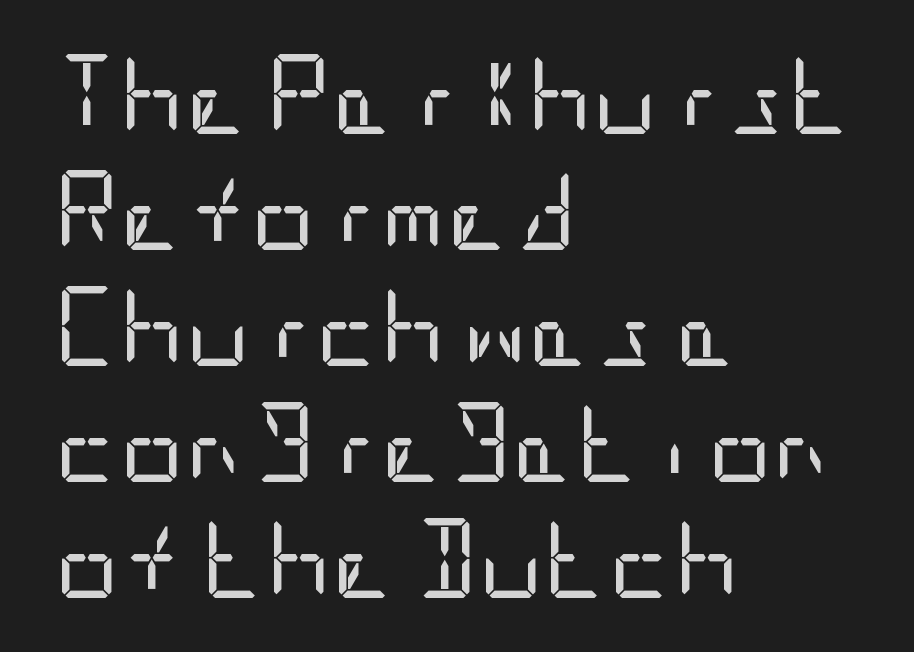
The image shows 80 px regular-weight, condensed sans-serif type, upright; set left-aligned, normal line spacing (1.45x), normal letter spacing, not underlined; low stroke contrast and a large x-height.
